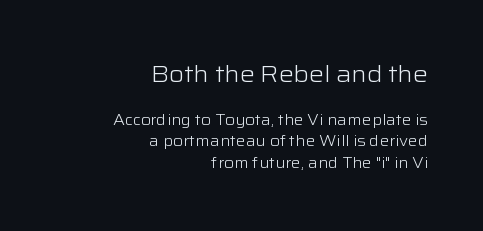
{"italic": "no", "bold": "no", "underline": "no", "align": "right", "line_spacing": "normal", "line_spacing_ratio": 1.45, "letter_spacing": "normal", "letter_spacing_em": 0.0, "larger_block": "first", "size_ratio": 1.53, "glyph_px": 23}
